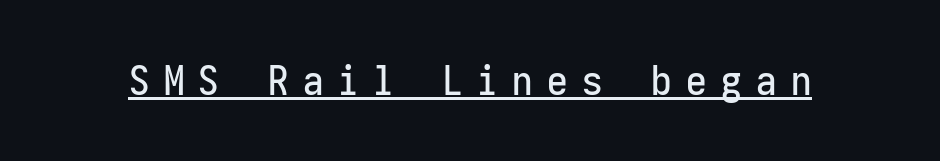
Q: Is the text italic (slanted)? A: No, it is upright.
Q: Is the typeface a serif or a sans-serif typeface? A: Sans-serif.
Q: Is the text underlined? A: Yes.
Q: Is the spacing between letters normal or unusually wide? A: Unusually wide.
Q: Width (condensed, normal, or wide)? A: Condensed.
Q: Stroke contrast? A: Low.
Q: x-height? A: Medium.
Q: Monospaced? A: Yes.
